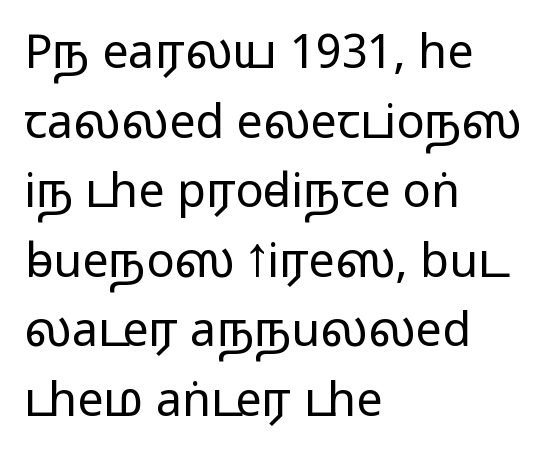
Posture: upright roman. The letters advance in unequal steps, a hallmark of proportional type. The setting favours the left margin, as ordinary paragraphs usually do. The typesetting does not lean heavy: it is not bold. The type is set solid horizontally, with unmodified tracking. The words here are not underlined.
